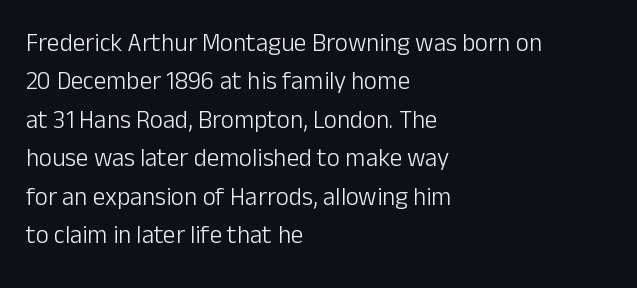
The image shows 25 px text type, upright; set left-aligned, normal line spacing (1.54x), normal letter spacing, not underlined.
